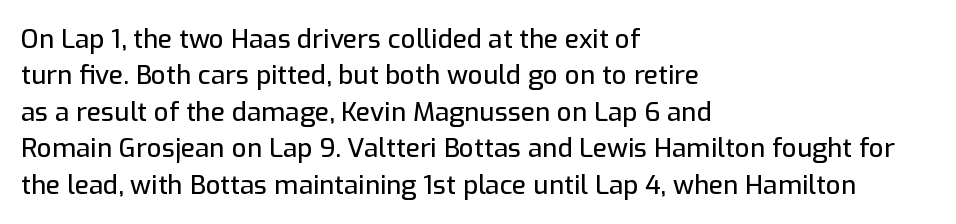
{"italic": "no", "underline": "no", "align": "left", "line_spacing": "normal", "line_spacing_ratio": 1.4, "letter_spacing": "normal", "letter_spacing_em": 0.0, "glyph_px": 26}
